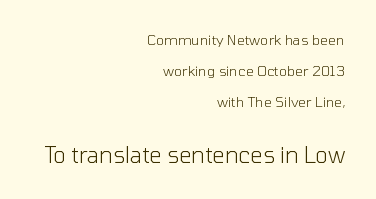
The more generous point size was reserved for the lower chunk. What stands out about the letter spacing? Nothing — it is the standard amount. The words here are not underlined. Posture: upright roman.
